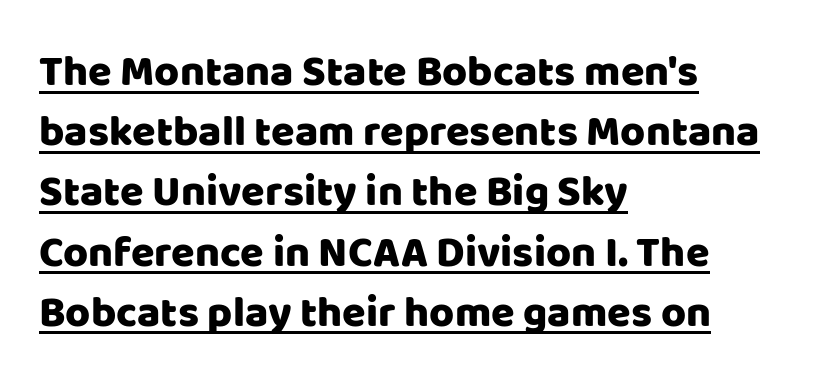
Q: Is the text italic (slanted)? A: No, it is upright.
Q: Is the typeface a serif or a sans-serif typeface? A: Sans-serif.
Q: Is the text underlined? A: Yes.
Q: How is the paragraph aligned? A: Left-aligned.
Q: Is the spacing between letters normal or unusually wide? A: Normal.
Q: Is the spacing between lines tight, normal or loose? A: Normal.
Q: Width (condensed, normal, or wide)? A: Normal.
Q: Stroke contrast? A: Low.
Q: x-height? A: Large.
Q: Monospaced? A: No.
